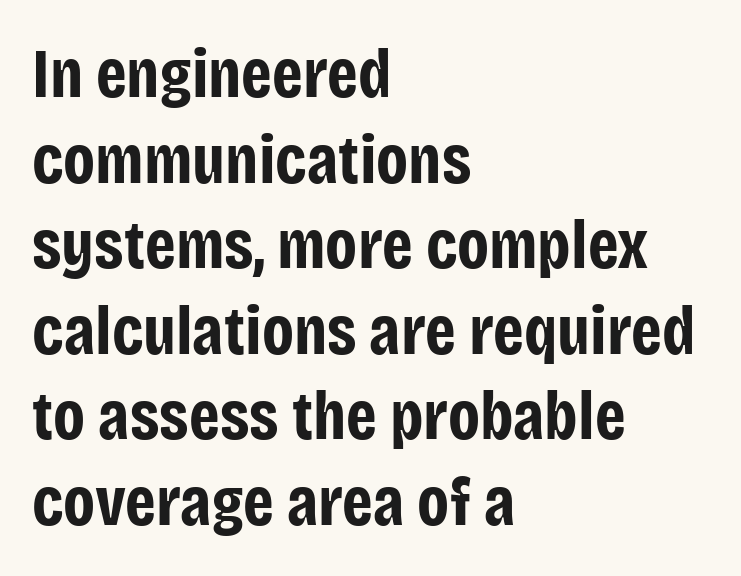
Q: Is the text bold? A: Yes.
Q: Is the text italic (slanted)? A: No, it is upright.
Q: Is the typeface a serif or a sans-serif typeface? A: Sans-serif.
Q: Is the text underlined? A: No.
Q: How is the paragraph aligned? A: Left-aligned.
Q: Is the spacing between letters normal or unusually wide? A: Normal.
Q: Width (condensed, normal, or wide)? A: Condensed.
Q: Stroke contrast? A: Low.
Q: x-height? A: Large.
Q: Monospaced? A: No.
